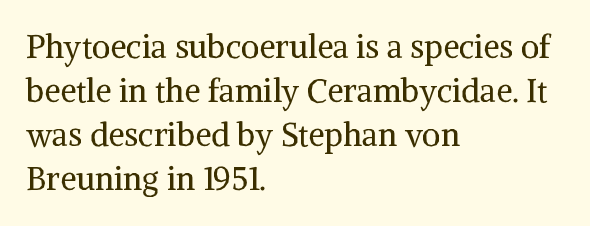
The image shows 32 px regular-weight serif type, upright; set left-aligned, normal line spacing (1.38x), normal letter spacing, not underlined; medium stroke contrast and a medium x-height.
